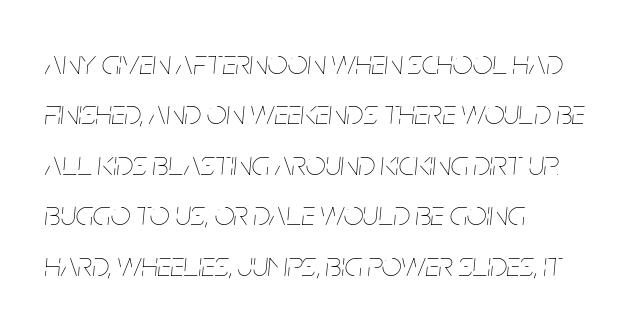
{"italic": "yes", "lean": "right", "slant_degrees": 5, "bold": "no", "weight": "thin", "width": "condensed", "stroke_contrast": "low", "x_height": "large", "monospaced": "no", "underline": "no", "align": "left", "line_spacing": "normal", "line_spacing_ratio": 1.44, "letter_spacing": "normal", "letter_spacing_em": 0.0, "glyph_px": 35}
